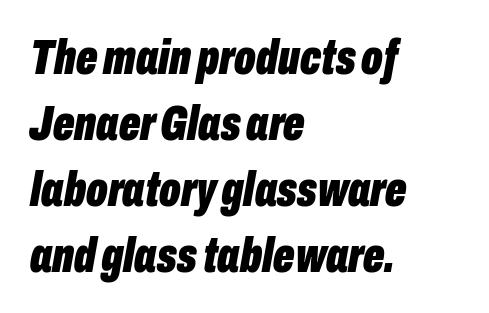
Line spacing here is normal. The specimen omits any rule beneath the text block's lines. Strokes here are thick enough to call this a true bold. All the whitespace from short lines collects on the right. These lines are rendered in a variable-pitch font. Characters are canted at an angle relative to the baseline's perpendicular.
